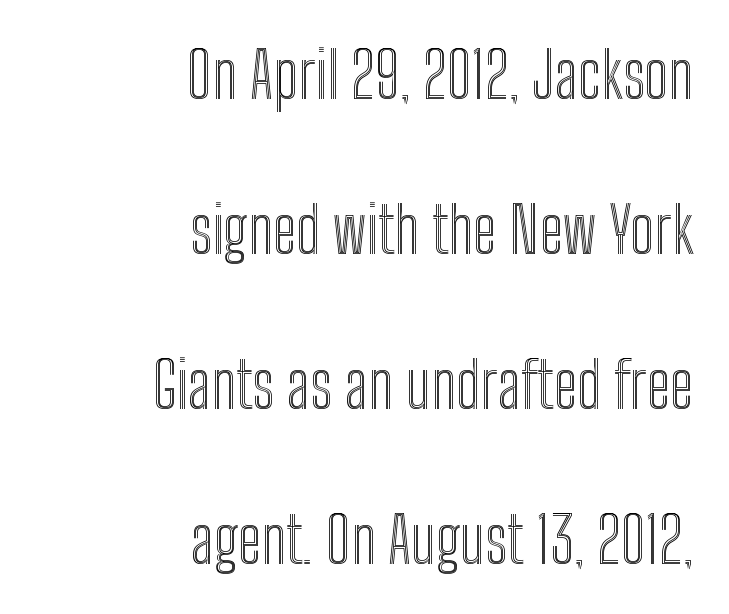
Q: Is the text italic (slanted)? A: No, it is upright.
Q: Is the text underlined? A: No.
Q: How is the paragraph aligned? A: Right-aligned.
Q: Is the spacing between letters normal or unusually wide? A: Normal.
Q: Is the spacing between lines tight, normal or loose? A: Loose.
Q: Width (condensed, normal, or wide)? A: Condensed.
Q: x-height? A: Medium.
Q: Monospaced? A: No.
